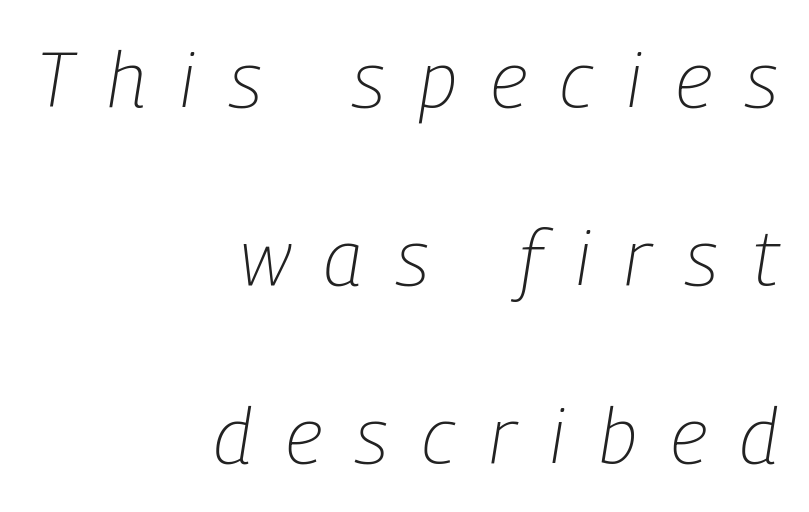
A typesetter would call this proportional, since set widths differ per character. When letters slant like this, we call the style italic. Summary of weight: not heavy and not bold. Compared with a flush-left layout, this one pins lines to the opposite, right side. Just letters on the line, the space beneath them empty.
